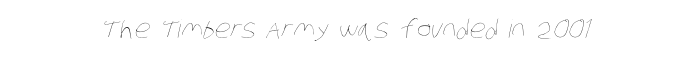
Check the space under the baseline: it is left empty. A light-to-regular cut is what we see here. Visually the block forms a symmetrical silhouette, jagged on both flanks. A typesetter would call this zero additional tracking.
